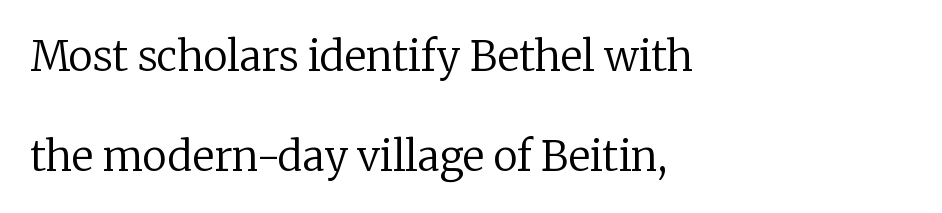
{"serif": "yes", "italic": "no", "bold": "no", "weight": "regular", "width": "normal", "stroke_contrast": "low", "x_height": "medium", "monospaced": "no", "underline": "no", "align": "left", "line_spacing": "loose", "line_spacing_ratio": 2.43, "letter_spacing": "normal", "letter_spacing_em": 0.0, "glyph_px": 41}
